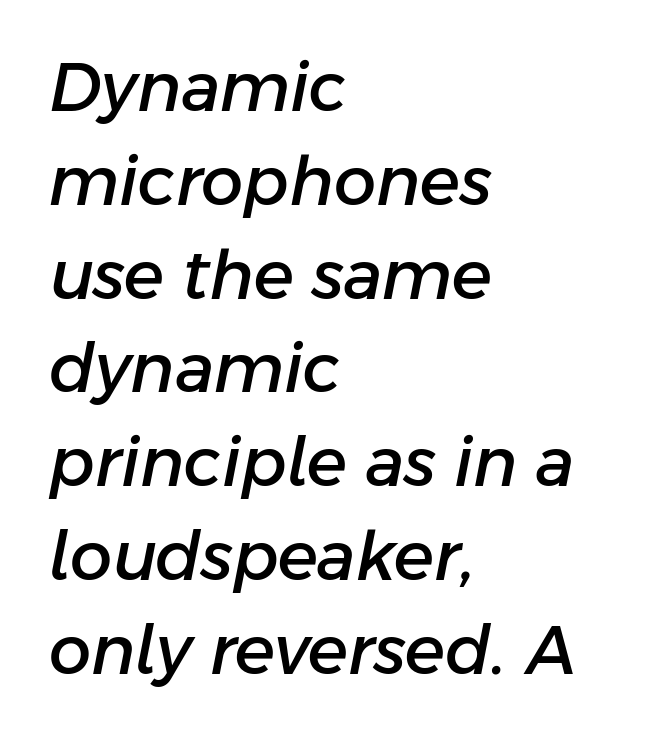
A normal amount of white space separates one row of letters from the next. The letters advance in unequal steps, a hallmark of proportional type. This rendering leaves character spacing at its baseline value. The strip under each line holds only bare page.
